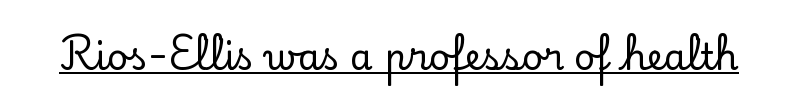
Q: Is the text italic (slanted)? A: No, it is upright.
Q: Is the typeface a serif or a sans-serif typeface? A: Serif.
Q: Is the text underlined? A: Yes.
Q: Is the spacing between letters normal or unusually wide? A: Normal.
Q: Width (condensed, normal, or wide)? A: Normal.
Q: Stroke contrast? A: Low.
Q: x-height? A: Small.
Q: Monospaced? A: No.
